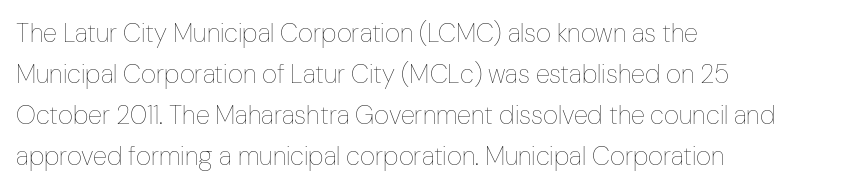
{"italic": "no", "bold": "no", "underline": "no", "align": "left", "line_spacing": "normal", "line_spacing_ratio": 1.58, "letter_spacing": "normal", "letter_spacing_em": 0.0, "glyph_px": 26}
